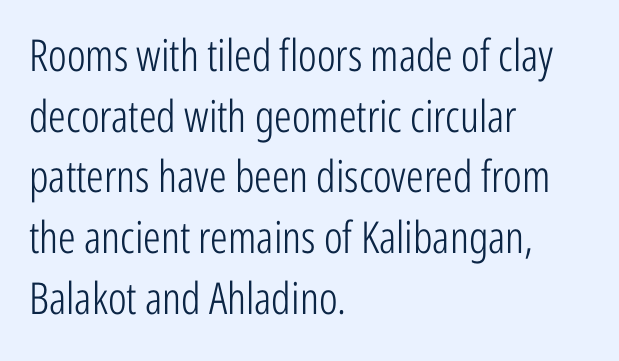
Weight class: somewhere from thin through regular. Students, observe: this is what conventionally led text looks like. Is this a sans? Yes — the strokes have no serifs. Horizontal alignment here is leftward, the default for most running prose. The lettering holds an erect, upright posture throughout.
